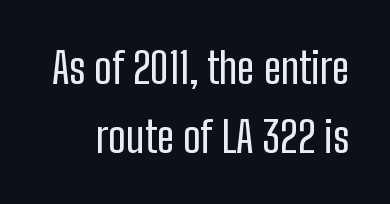
{"serif": "no", "italic": "no", "width": "condensed", "stroke_contrast": "low", "x_height": "medium", "monospaced": "no", "underline": "no", "line_spacing": "normal", "line_spacing_ratio": 1.6, "letter_spacing": "normal", "letter_spacing_em": 0.0, "glyph_px": 43}
